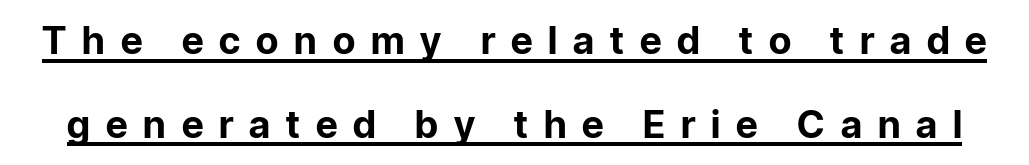
Q: Is the text bold? A: Yes.
Q: Is the text italic (slanted)? A: No, it is upright.
Q: Is the typeface a serif or a sans-serif typeface? A: Sans-serif.
Q: Is the text underlined? A: Yes.
Q: Is the spacing between letters normal or unusually wide? A: Unusually wide.
Q: Is the spacing between lines tight, normal or loose? A: Loose.
Q: Width (condensed, normal, or wide)? A: Normal.
Q: Stroke contrast? A: Low.
Q: x-height? A: Medium.
Q: Monospaced? A: No.
